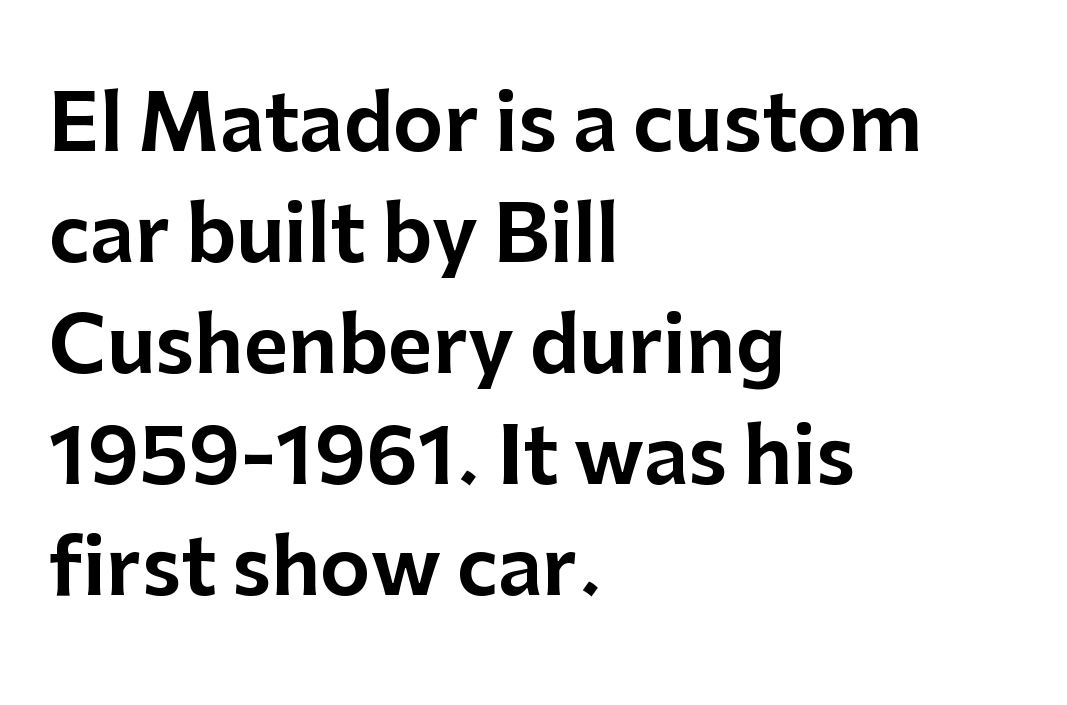
{"serif": "no", "italic": "no", "width": "normal", "stroke_contrast": "low", "x_height": "medium", "monospaced": "no", "underline": "no", "align": "left", "line_spacing": "normal", "line_spacing_ratio": 1.44, "letter_spacing": "normal", "letter_spacing_em": 0.0, "glyph_px": 77}
